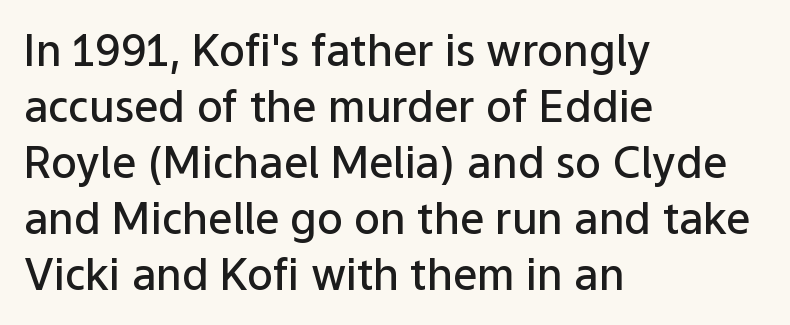
Teacher's note: observe the even left margin — that is flush-left alignment. Anything drawn beneath the words? Only blank space. A sans-serif font was chosen for this passage. Does the leading feel generous? No, just average.
